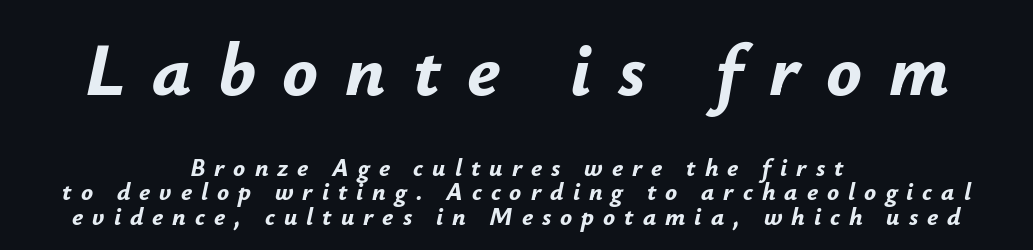
Yep, that's italic — everything's leaning. The letters advance in unequal steps, a hallmark of proportional type. Tightly led — the rows are bunched. Neither beginnings nor endings align; midpoints do.
